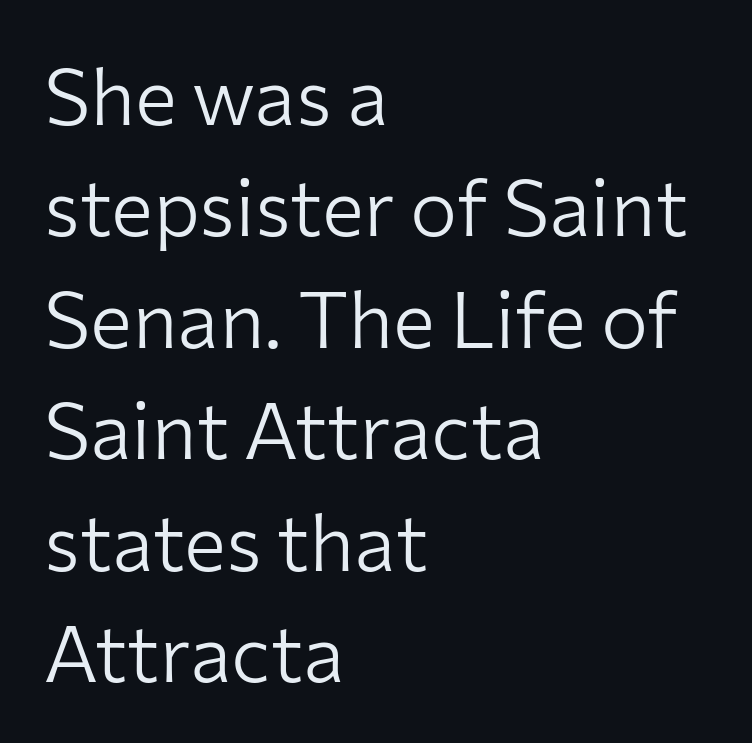
Q: Is the text bold? A: No.
Q: Is the text italic (slanted)? A: No, it is upright.
Q: Is the typeface a serif or a sans-serif typeface? A: Sans-serif.
Q: Is the text underlined? A: No.
Q: How is the paragraph aligned? A: Left-aligned.
Q: Is the spacing between letters normal or unusually wide? A: Normal.
Q: Is the spacing between lines tight, normal or loose? A: Normal.
Q: Width (condensed, normal, or wide)? A: Normal.
Q: Stroke contrast? A: Low.
Q: x-height? A: Medium.
Q: Monospaced? A: No.
